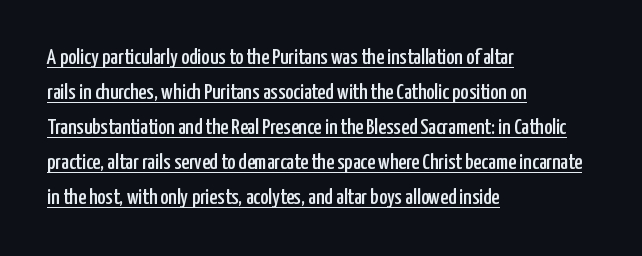
Q: Is the text italic (slanted)? A: No, it is upright.
Q: Is the text underlined? A: Yes.
Q: How is the paragraph aligned? A: Left-aligned.
Q: Is the spacing between letters normal or unusually wide? A: Normal.
Q: Is the spacing between lines tight, normal or loose? A: Normal.
